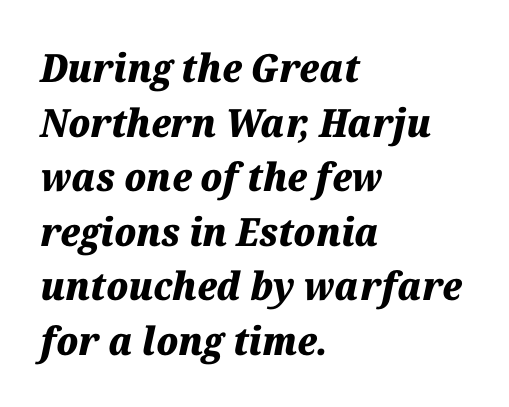
Style check: oblique. The specimen omits any rule beneath the text block's lines. A classic flush-left, rag-right setting is used for this passage. The passage shown stacks its lines at a standard gap.
